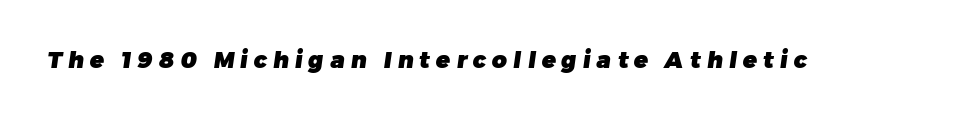
The image shows 23 px bold type; set unusually wide letter spacing (+0.27 em), not underlined.
